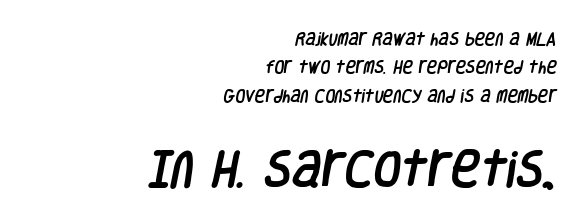
{"serif": "no", "width": "condensed", "stroke_contrast": "low", "x_height": "large", "monospaced": "no", "underline": "no", "align": "right", "line_spacing": "loose", "line_spacing_ratio": 2.02, "letter_spacing": "normal", "letter_spacing_em": 0.0, "larger_block": "second", "size_ratio": 2.86, "glyph_px": 40}
